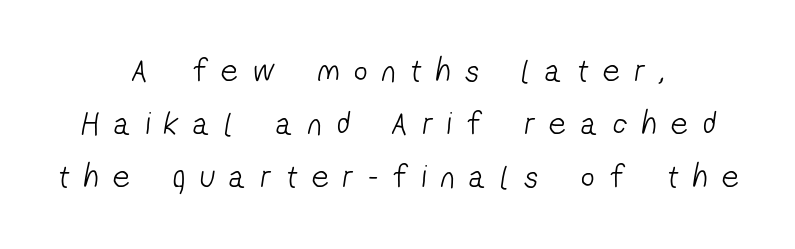
Q: Is the text bold? A: No.
Q: Is the typeface a serif or a sans-serif typeface? A: Sans-serif.
Q: Is the text underlined? A: No.
Q: How is the paragraph aligned? A: Centered.
Q: Is the spacing between letters normal or unusually wide? A: Unusually wide.
Q: Is the spacing between lines tight, normal or loose? A: Normal.
Q: Width (condensed, normal, or wide)? A: Condensed.
Q: Stroke contrast? A: Low.
Q: x-height? A: Medium.
Q: Monospaced? A: No.
